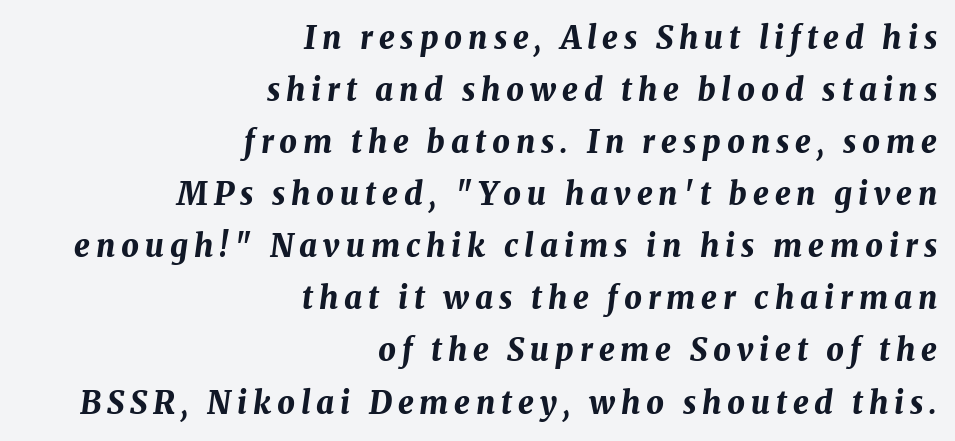
Q: Is the text bold? A: Yes.
Q: Is the text italic (slanted)? A: Yes, it leans right by about 8 degrees.
Q: Is the text underlined? A: No.
Q: How is the paragraph aligned? A: Right-aligned.
Q: Is the spacing between lines tight, normal or loose? A: Normal.
Q: Width (condensed, normal, or wide)? A: Normal.
Q: Stroke contrast? A: Medium.
Q: x-height? A: Medium.
Q: Monospaced? A: No.
